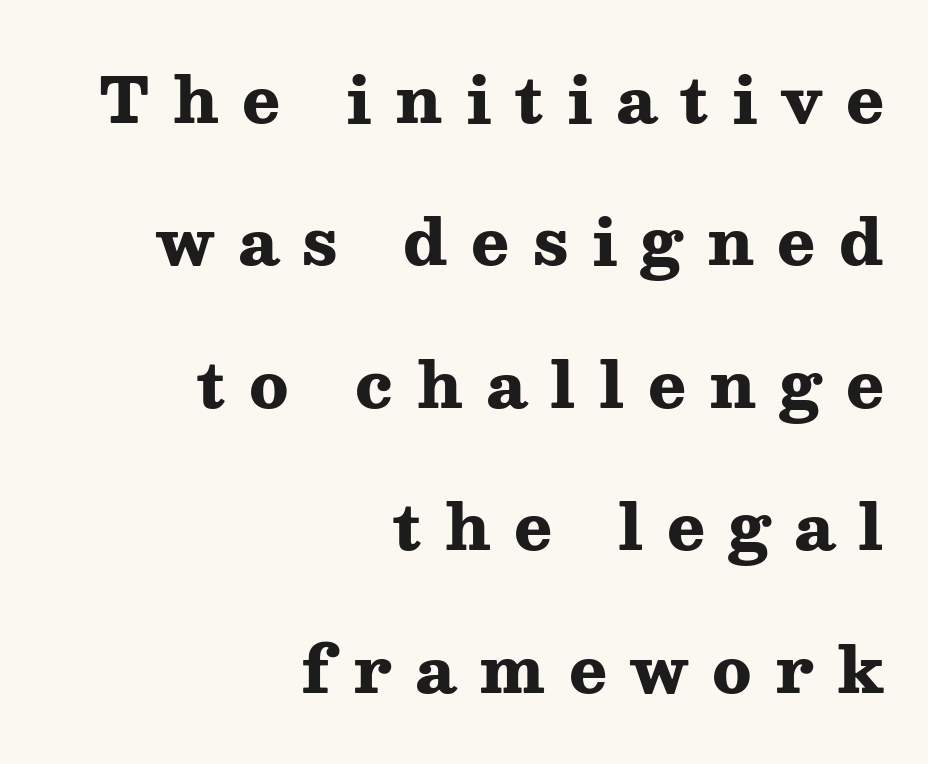
The image shows 63 px heavy, wide serif type, upright; set right-aligned, loose line spacing (2.26x), unusually wide letter spacing (+0.37 em), not underlined; medium stroke contrast and a medium x-height.
